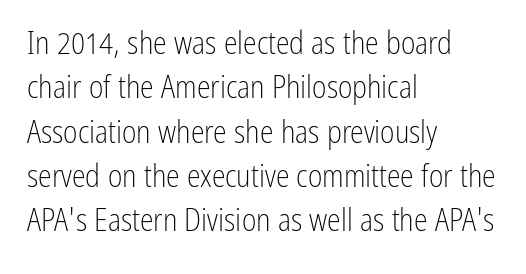
Each letter keeps its own natural width here, so spacing adapts to shape. Look at the bottom of the vertical strokes: they stop flat, with no serifs. Unlike italic type, these characters show no tilt at all. Leading: standard. The strip under each line holds only bare page.
